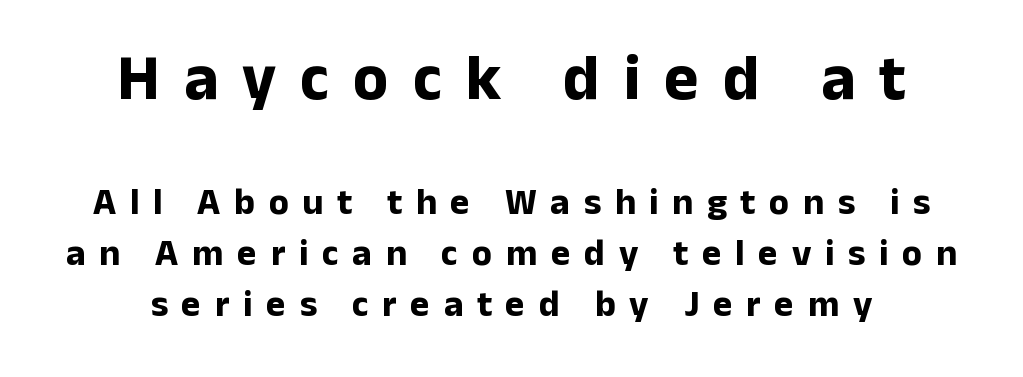
The image shows 65 px bold sans-serif type, upright; set centered, normal line spacing (1.38x), unusually wide letter spacing (+0.37 em), not underlined; the first (top) block is 1.76x larger; low stroke contrast and a medium x-height.
